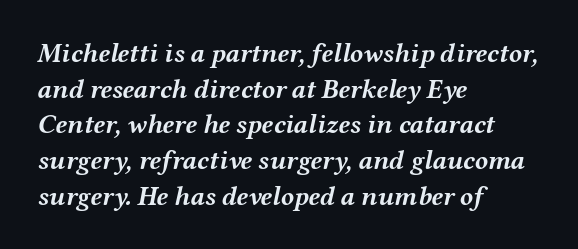
Compared with ordinary roman type, these characters are visibly tilted. Vertically, the passage feels balanced, rows spaced as you'd expect. If you drew a ruler down the left edge, every line would touch it. Typographic density is high because the face is bold. The specimen omits any rule beneath the text block's lines.
